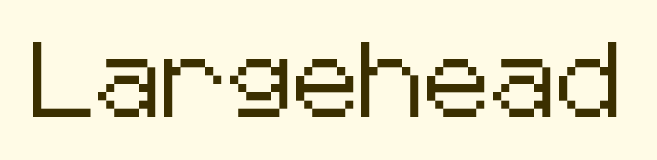
The image shows 74 px sans-serif type, upright; set normal letter spacing, not underlined; low stroke contrast and a medium x-height.
